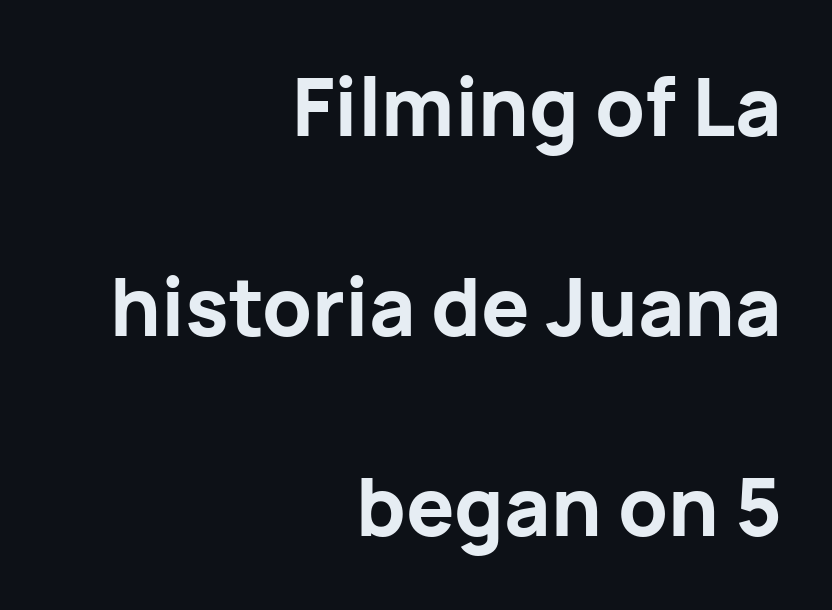
The image shows 80 px bold sans-serif type, upright; set right-aligned, loose line spacing (2.5x), normal letter spacing, not underlined; low stroke contrast and a medium x-height.
